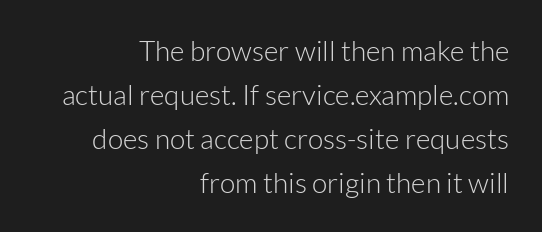
Honestly, the letter spacing is just normal — you wouldn't notice it. The paragraph has a hard right edge and a soft left edge. No extra ink here — the face is not bold. Type without underlining.
